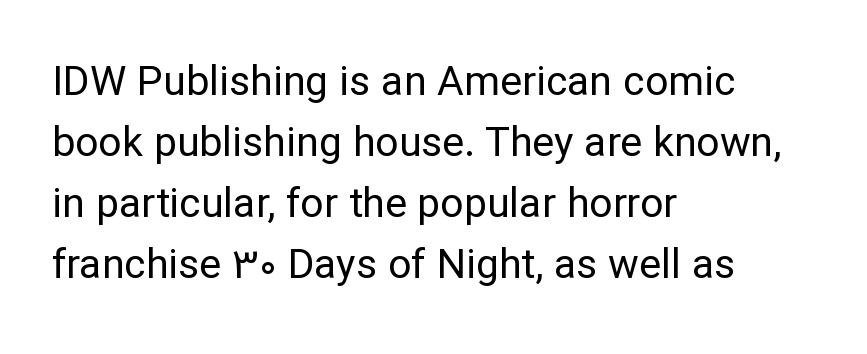
Q: Is the text bold? A: No.
Q: Is the text italic (slanted)? A: No, it is upright.
Q: Is the typeface a serif or a sans-serif typeface? A: Sans-serif.
Q: Is the text underlined? A: No.
Q: How is the paragraph aligned? A: Left-aligned.
Q: Is the spacing between letters normal or unusually wide? A: Normal.
Q: Is the spacing between lines tight, normal or loose? A: Normal.
Q: Width (condensed, normal, or wide)? A: Normal.
Q: Stroke contrast? A: Low.
Q: x-height? A: Medium.
Q: Monospaced? A: No.
